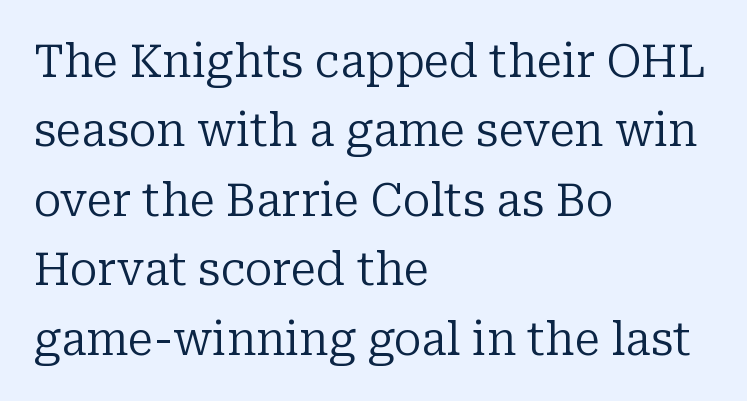
{"serif": "yes", "italic": "no", "bold": "no", "weight": "regular", "width": "normal", "stroke_contrast": "low", "x_height": "medium", "monospaced": "no", "underline": "no", "align": "left", "line_spacing": "normal", "line_spacing_ratio": 1.51, "letter_spacing": "normal", "letter_spacing_em": 0.0, "glyph_px": 46}
